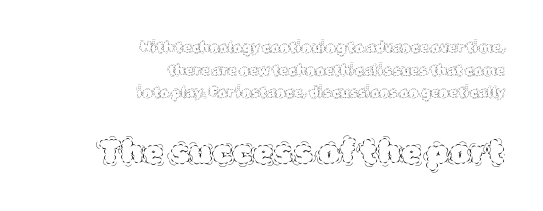
{"italic": "no", "bold": "no", "weight": "thin", "width": "normal", "x_height": "large", "monospaced": "no", "underline": "no", "align": "right", "line_spacing": "normal", "line_spacing_ratio": 1.61, "letter_spacing": "normal", "letter_spacing_em": 0.0, "larger_block": "second", "size_ratio": 2.36, "glyph_px": 33}
